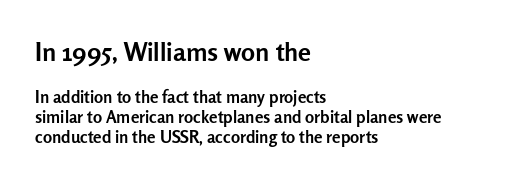
Q: Is the text bold? A: Yes.
Q: Is the text italic (slanted)? A: No, it is upright.
Q: Is the text underlined? A: No.
Q: How is the paragraph aligned? A: Left-aligned.
Q: Is the spacing between letters normal or unusually wide? A: Normal.
Q: Which block of text is set in a larger size, the first (top) or the second (bottom)? A: The first (top) one.
